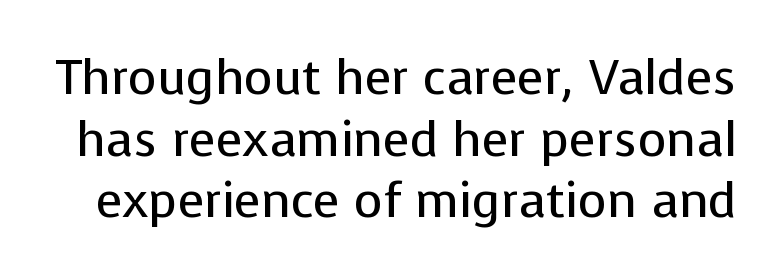
The image shows 49 px regular-weight sans-serif type, upright; set normal line spacing (1.26x), normal letter spacing, not underlined; low stroke contrast and a medium x-height.
